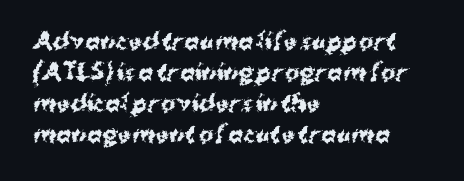
Q: Is the text bold? A: Yes.
Q: Is the text italic (slanted)? A: Yes.
Q: Is the text underlined? A: No.
Q: How is the paragraph aligned? A: Left-aligned.
Q: Is the spacing between letters normal or unusually wide? A: Normal.
Q: Is the spacing between lines tight, normal or loose? A: Normal.
